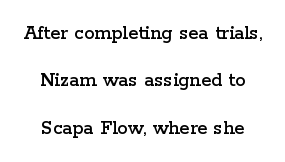
Q: Is the text italic (slanted)? A: No, it is upright.
Q: Is the text underlined? A: No.
Q: How is the paragraph aligned? A: Centered.
Q: Is the spacing between letters normal or unusually wide? A: Normal.
Q: Is the spacing between lines tight, normal or loose? A: Loose.
